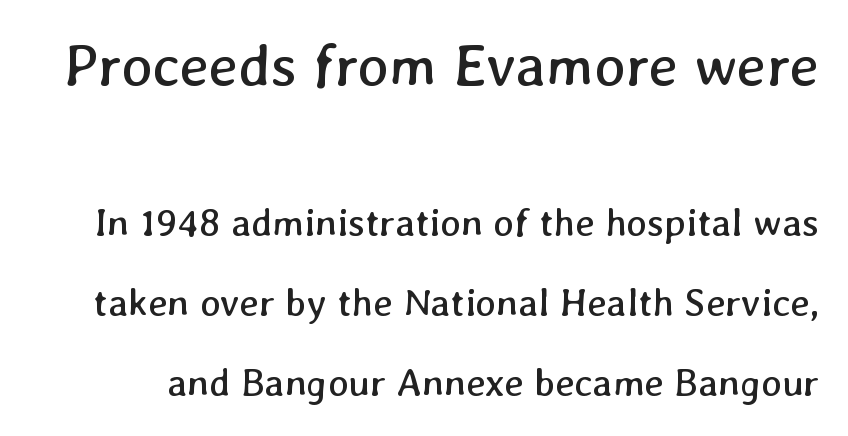
The image shows 59 px regular-weight type; set loose line spacing (2.06x), normal letter spacing, not underlined; the first (top) block is 1.51x larger; low stroke contrast and a medium x-height.
